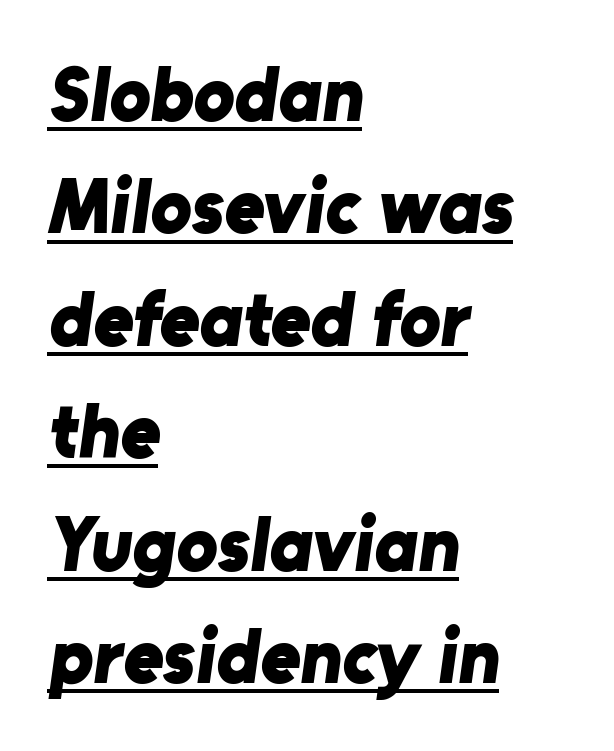
{"serif": "no", "bold": "yes", "weight": "bold", "width": "normal", "stroke_contrast": "low", "x_height": "medium", "monospaced": "no", "underline": "yes", "align": "left", "line_spacing": "normal", "line_spacing_ratio": 1.46, "letter_spacing": "normal", "letter_spacing_em": 0.0, "glyph_px": 77}
